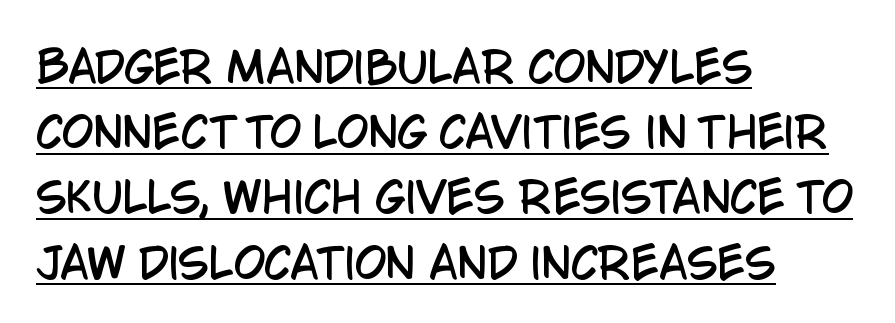
Q: Is the text italic (slanted)? A: No, it is upright.
Q: Is the typeface a serif or a sans-serif typeface? A: Sans-serif.
Q: Is the text underlined? A: Yes.
Q: How is the paragraph aligned? A: Left-aligned.
Q: Is the spacing between letters normal or unusually wide? A: Normal.
Q: Is the spacing between lines tight, normal or loose? A: Normal.
Q: Width (condensed, normal, or wide)? A: Condensed.
Q: Stroke contrast? A: Low.
Q: x-height? A: Large.
Q: Monospaced? A: No.
